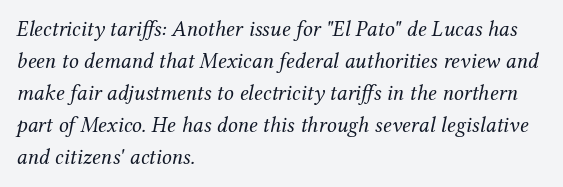
Q: Is the text bold? A: No.
Q: Is the text italic (slanted)? A: Yes, it leans right by about 12 degrees.
Q: Is the text underlined? A: No.
Q: How is the paragraph aligned? A: Left-aligned.
Q: Is the spacing between letters normal or unusually wide? A: Normal.
Q: Is the spacing between lines tight, normal or loose? A: Normal.
